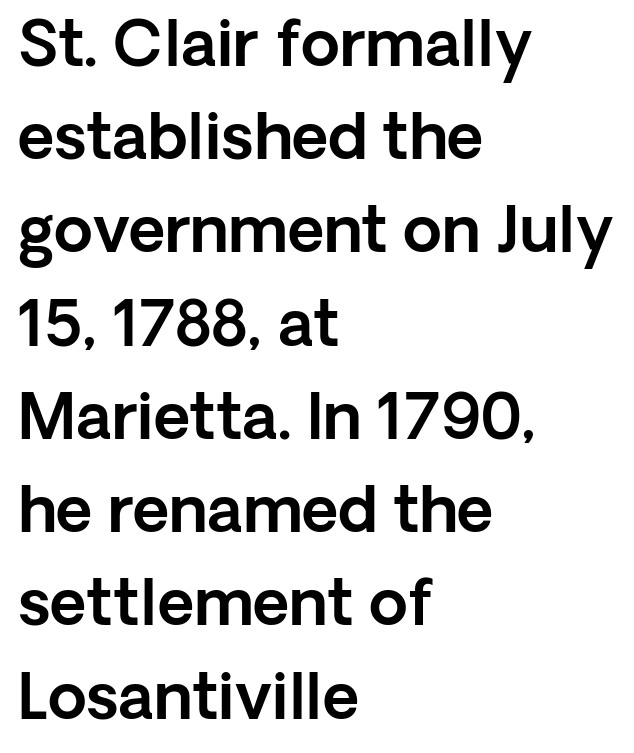
The strip under each line holds only bare page. Caption: multi-line text, flush left, ragged right. A typesetter would call this proportional, since set widths differ per character. Regular leading. Quick note: not italic, upright. No extra tracking has been applied to these lines.
